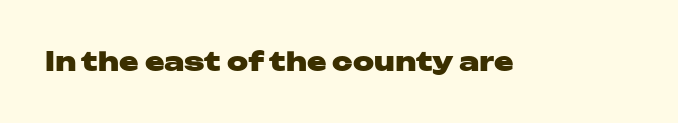
Only glyphs here, with clear space below each row. Rendered with straight, roman letterforms. The glyphs have the mass of a bold cut. Observe the ordinary spacing: letters are neighbours, not strangers.
